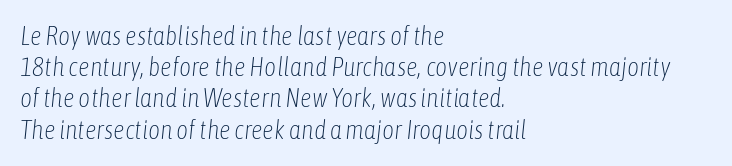
The image shows 26 px text type, italic (leaning right); set left-aligned, line spacing 1.2x, normal letter spacing, not underlined.
